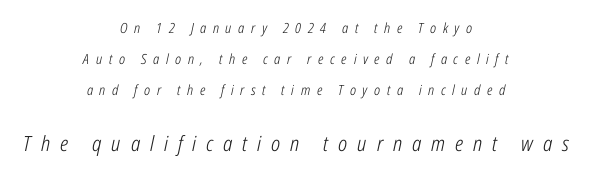
Nothing heavy about these letters — not bold at all. Compared with typical paragraphs, the rows here are farther apart. The more generous point size was reserved for the lower chunk. You can tell it's italic because the verticals aren't actually vertical. The face used here is rendered with a markedly widened letterfit. The foot of each line stays bare and open.
